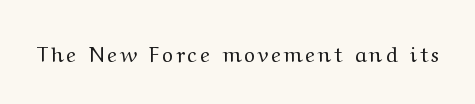
The image shows 21 px text type, upright; set not underlined.
